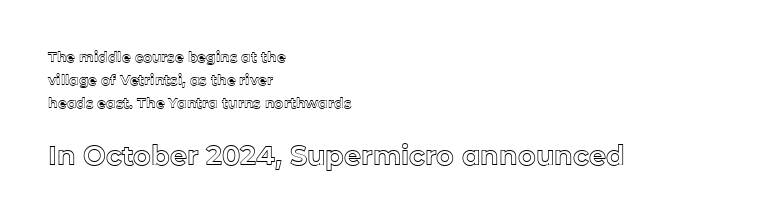
The image shows 27 px text type, upright; set left-aligned, normal line spacing (1.64x), normal letter spacing, not underlined; the second (bottom) block is 1.93x larger.
